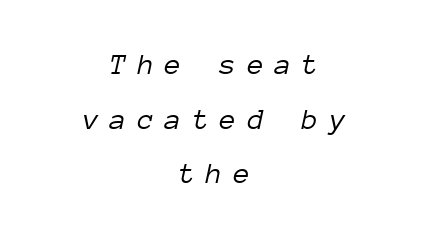
Q: Is the text bold? A: No.
Q: Is the text italic (slanted)? A: Yes, it leans right by about 12 degrees.
Q: Is the text underlined? A: No.
Q: How is the paragraph aligned? A: Centered.
Q: Is the spacing between letters normal or unusually wide? A: Unusually wide.
Q: Width (condensed, normal, or wide)? A: Normal.
Q: Stroke contrast? A: Low.
Q: x-height? A: Medium.
Q: Monospaced? A: Yes.
